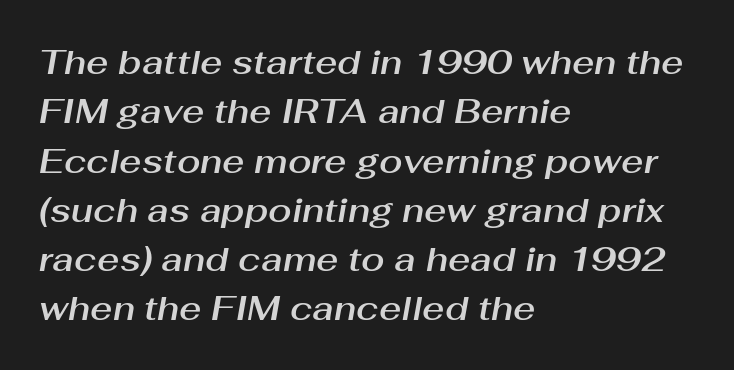
Q: Is the text italic (slanted)? A: Yes, it leans right by about 10 degrees.
Q: Is the text underlined? A: No.
Q: How is the paragraph aligned? A: Left-aligned.
Q: Is the spacing between letters normal or unusually wide? A: Normal.
Q: Is the spacing between lines tight, normal or loose? A: Normal.
Q: Width (condensed, normal, or wide)? A: Normal.
Q: Stroke contrast? A: Medium.
Q: x-height? A: Medium.
Q: Monospaced? A: No.
